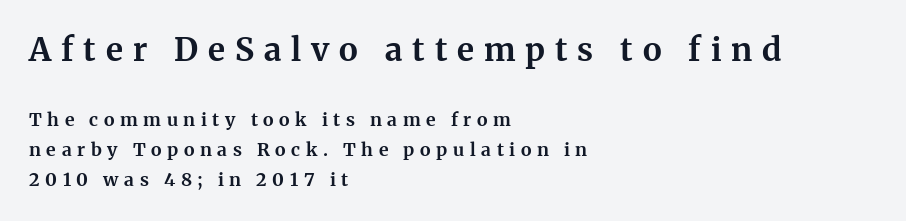
{"serif": "yes", "italic": "no", "bold": "yes", "weight": "bold", "width": "normal", "stroke_contrast": "medium", "x_height": "medium", "monospaced": "no", "underline": "no", "align": "left", "line_spacing": "normal", "line_spacing_ratio": 1.67, "letter_spacing": "wide", "letter_spacing_em": 0.31, "larger_block": "first", "size_ratio": 1.78, "glyph_px": 32}
